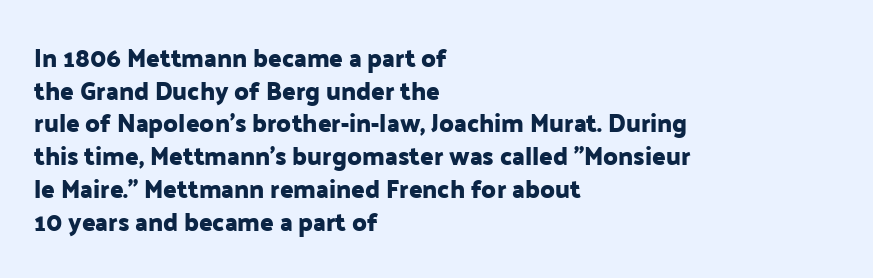
The image shows 25 px text type, upright; set left-aligned, normal line spacing (1.31x), normal letter spacing, not underlined.
